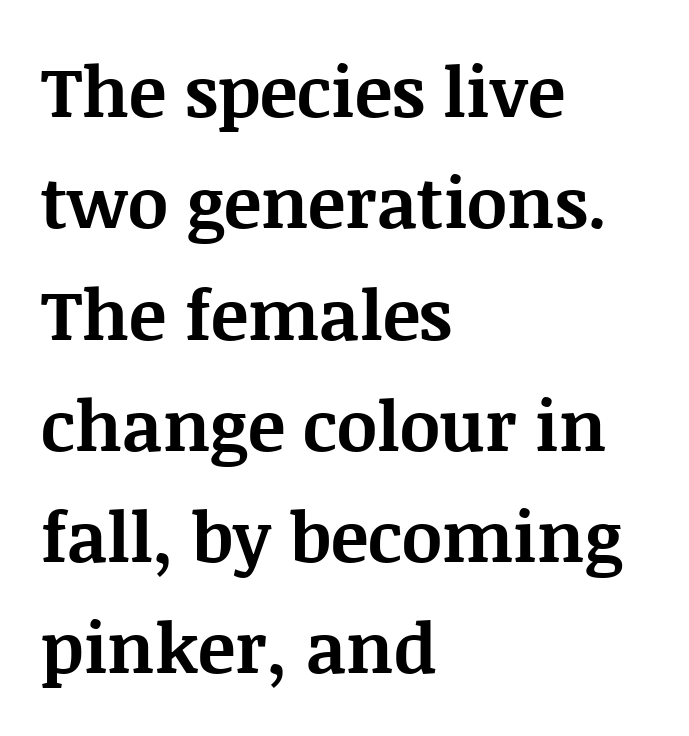
Q: Is the text bold? A: Yes.
Q: Is the text italic (slanted)? A: No, it is upright.
Q: Is the typeface a serif or a sans-serif typeface? A: Serif.
Q: Is the text underlined? A: No.
Q: How is the paragraph aligned? A: Left-aligned.
Q: Is the spacing between letters normal or unusually wide? A: Normal.
Q: Is the spacing between lines tight, normal or loose? A: Normal.
Q: Width (condensed, normal, or wide)? A: Normal.
Q: Stroke contrast? A: Medium.
Q: x-height? A: Large.
Q: Monospaced? A: No.
